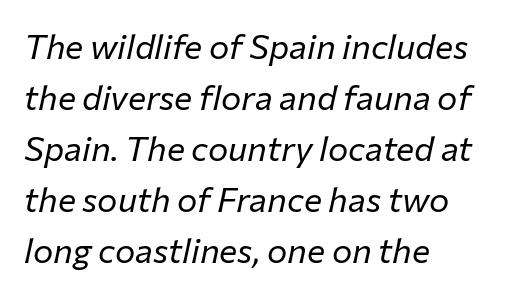
{"italic": "yes", "lean": "right", "slant_degrees": 12, "bold": "no", "weight": "regular", "width": "normal", "stroke_contrast": "low", "x_height": "medium", "monospaced": "no", "underline": "no", "align": "left", "line_spacing": "normal", "line_spacing_ratio": 1.5, "letter_spacing": "normal", "letter_spacing_em": 0.0, "glyph_px": 34}
